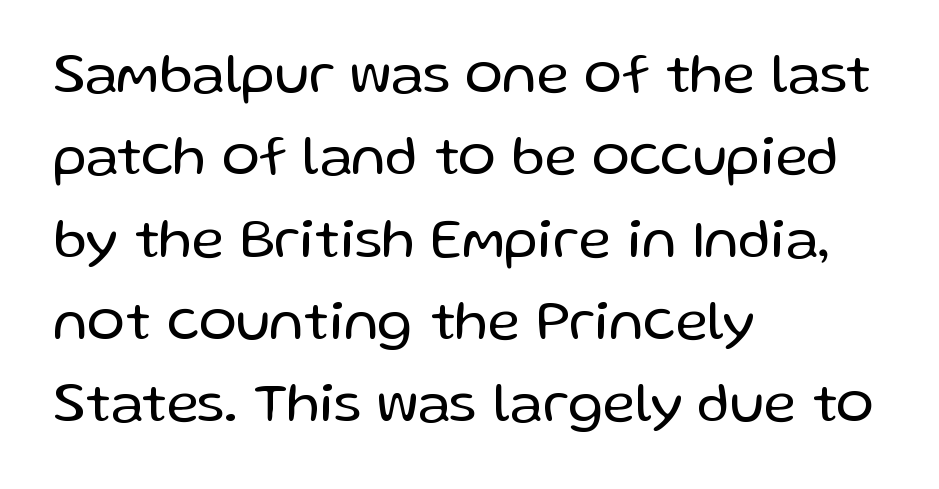
Compared with typical paragraphs, the rows here are spaced about the same. This sample uses plain, unmodified letter spacing. Leftover space on each line is placed entirely after the last word. Here the designer chose a conventional face with non-uniform glyph widths. No letter is thick-stroked: the sample isn't bold.
